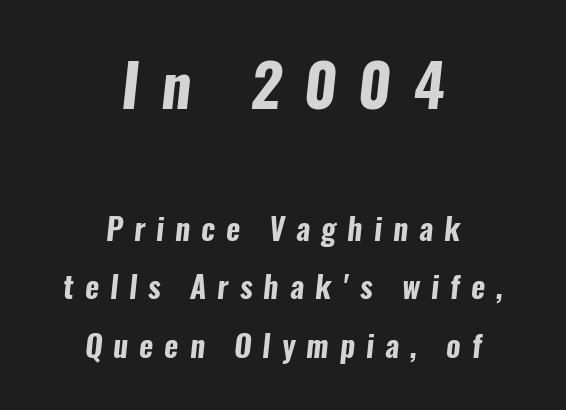
Q: Is the text bold? A: Yes.
Q: Is the typeface a serif or a sans-serif typeface? A: Sans-serif.
Q: Is the text underlined? A: No.
Q: How is the paragraph aligned? A: Centered.
Q: Is the spacing between letters normal or unusually wide? A: Unusually wide.
Q: Is the spacing between lines tight, normal or loose? A: Loose.
Q: Which block of text is set in a larger size, the first (top) or the second (bottom)? A: The first (top) one.
Q: Width (condensed, normal, or wide)? A: Condensed.
Q: Stroke contrast? A: Low.
Q: x-height? A: Medium.
Q: Monospaced? A: No.
